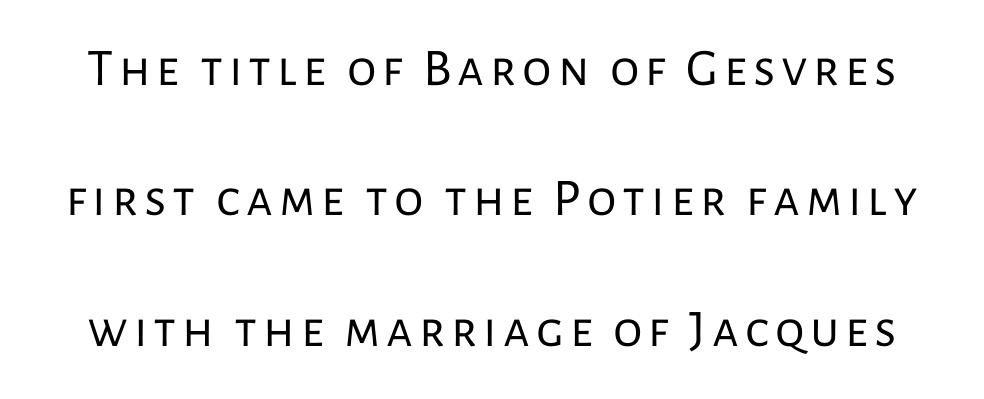
Q: Is the text bold? A: No.
Q: Is the text italic (slanted)? A: No, it is upright.
Q: Is the typeface a serif or a sans-serif typeface? A: Sans-serif.
Q: Is the text underlined? A: No.
Q: Is the spacing between lines tight, normal or loose? A: Loose.
Q: Width (condensed, normal, or wide)? A: Normal.
Q: Stroke contrast? A: Low.
Q: x-height? A: Medium.
Q: Monospaced? A: No.
